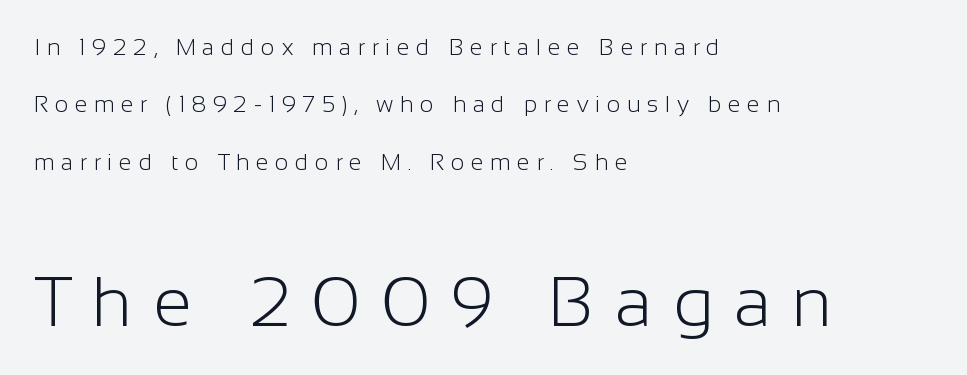
Rule under the text: the space is simply empty. Block two is the big one; block one sits smaller above it. Reading down the block, your eye returns to a fixed left position each line. Vertically, the passage feels expansive, rows floating well apart. Here the designer chose a conventional face with non-uniform glyph widths. The rendering shows plain stroke endings on the letterforms — a sans-serif design.
